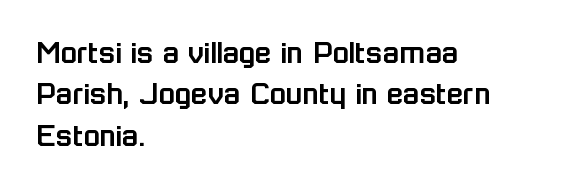
Q: Is the text italic (slanted)? A: No, it is upright.
Q: Is the typeface a serif or a sans-serif typeface? A: Sans-serif.
Q: Is the text underlined? A: No.
Q: How is the paragraph aligned? A: Left-aligned.
Q: Is the spacing between letters normal or unusually wide? A: Normal.
Q: Width (condensed, normal, or wide)? A: Normal.
Q: Stroke contrast? A: Low.
Q: x-height? A: Medium.
Q: Monospaced? A: No.
